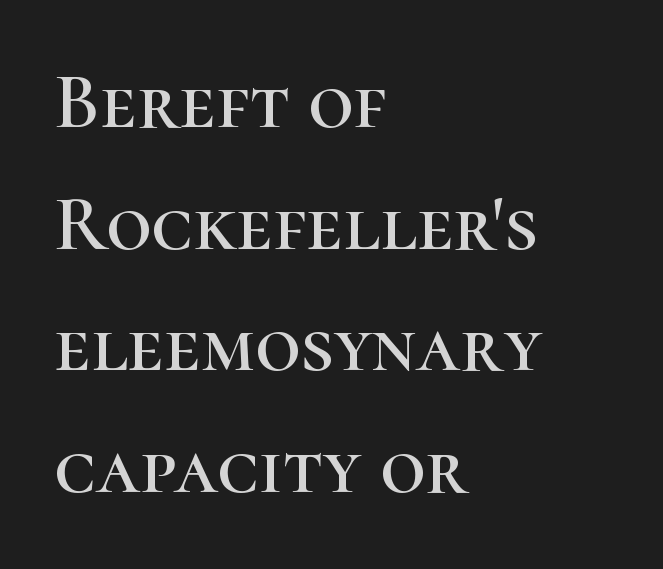
The image shows 79 px serif type, upright; set left-aligned, normal line spacing (1.54x), normal letter spacing, not underlined; high stroke contrast and a medium x-height.
